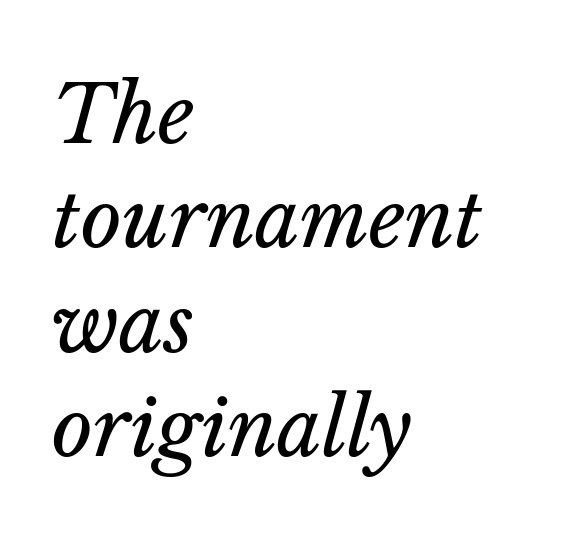
These lines stack with their left ends in a neat column. Weight: regular or lighter. In terms of posture, this sample is oblique. The rendering uses natural spacing where letterforms have individual widths. Has an underline been added? It has not.
